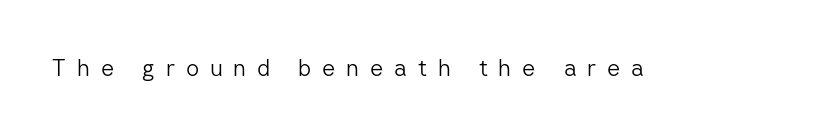
Letter spacing: wide. These lines were composed using upright roman letters. Anything drawn beneath the words? Only blank space. Letters have the restrained weight of plain body copy at most.
